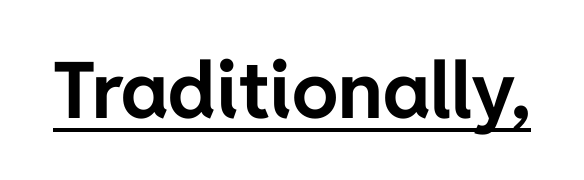
The image shows 78 px bold sans-serif type, upright; set normal letter spacing, underlined; low stroke contrast and a medium x-height.
